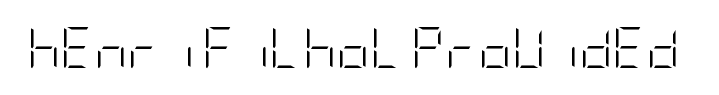
{"serif": "no", "italic": "no", "bold": "no", "weight": "light", "width": "condensed", "stroke_contrast": "low", "x_height": "large", "underline": "no", "letter_spacing": "normal", "letter_spacing_em": 0.0, "glyph_px": 41}
